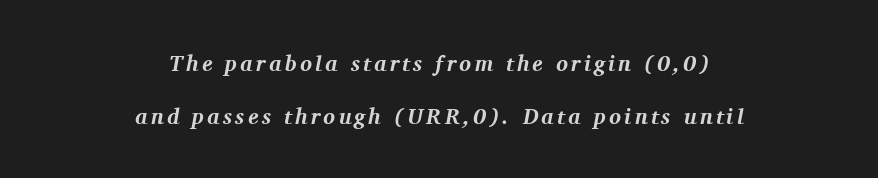
Q: Is the text bold? A: Yes.
Q: Is the text italic (slanted)? A: Yes, it leans right by about 11 degrees.
Q: Is the text underlined? A: No.
Q: How is the paragraph aligned? A: Centered.
Q: Is the spacing between lines tight, normal or loose? A: Loose.
